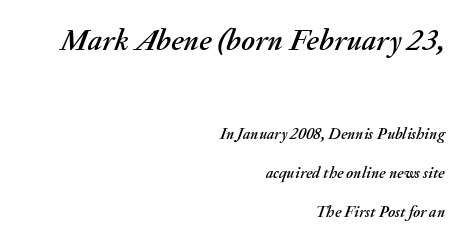
{"italic": "yes", "lean": "right", "slant_degrees": 20, "width": "normal", "stroke_contrast": "medium", "x_height": "small", "monospaced": "no", "underline": "no", "align": "right", "line_spacing": "loose", "line_spacing_ratio": 2.43, "letter_spacing": "normal", "letter_spacing_em": 0.0, "larger_block": "first", "size_ratio": 1.94, "glyph_px": 31}
